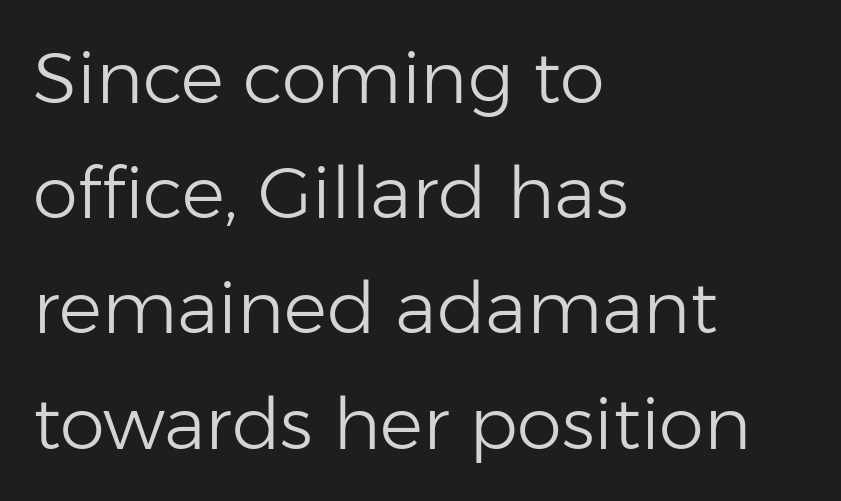
The image shows 72 px light sans-serif type, upright; set left-aligned, normal line spacing (1.6x), normal letter spacing, not underlined; low stroke contrast and a medium x-height.
